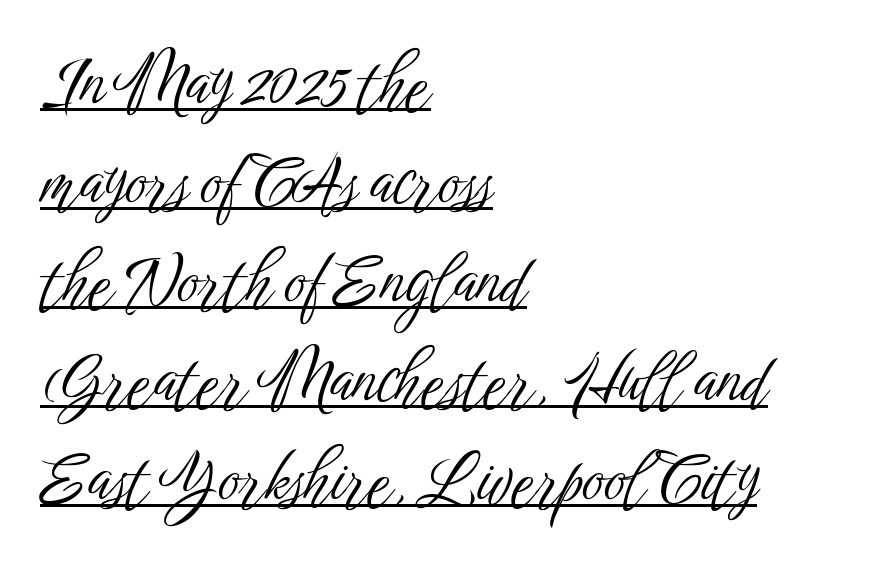
{"serif": "no", "bold": "no", "weight": "light", "width": "condensed", "stroke_contrast": "low", "x_height": "medium", "monospaced": "no", "underline": "yes", "align": "left", "line_spacing": "normal", "line_spacing_ratio": 1.5, "letter_spacing": "normal", "letter_spacing_em": 0.0, "glyph_px": 66}
